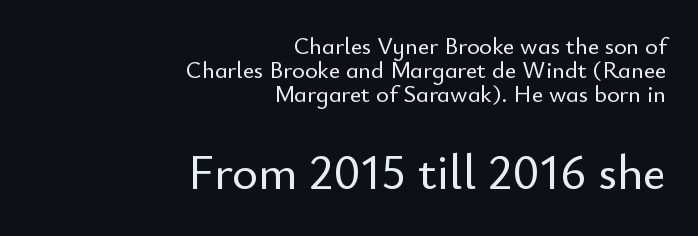
{"serif": "no", "italic": "no", "width": "normal", "stroke_contrast": "low", "x_height": "small", "monospaced": "no", "underline": "no", "align": "right", "line_spacing": "tight", "line_spacing_ratio": 1.01, "letter_spacing": "normal", "letter_spacing_em": 0.0, "larger_block": "second", "size_ratio": 2.04, "glyph_px": 49}
